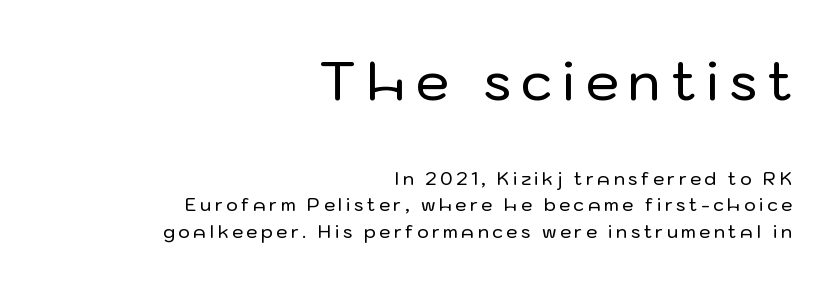
Q: Is the text italic (slanted)? A: No, it is upright.
Q: Is the typeface a serif or a sans-serif typeface? A: Sans-serif.
Q: Is the text underlined? A: No.
Q: How is the paragraph aligned? A: Right-aligned.
Q: Is the spacing between lines tight, normal or loose? A: Normal.
Q: Which block of text is set in a larger size, the first (top) or the second (bottom)? A: The first (top) one.
Q: Width (condensed, normal, or wide)? A: Normal.
Q: Stroke contrast? A: Low.
Q: x-height? A: Medium.
Q: Monospaced? A: No.
